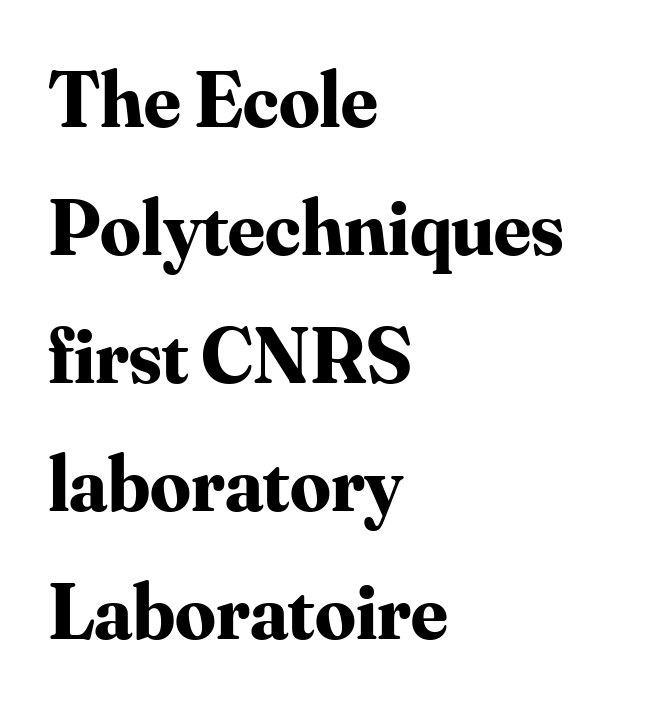
{"serif": "yes", "italic": "no", "bold": "yes", "weight": "bold", "width": "normal", "stroke_contrast": "medium", "x_height": "small", "monospaced": "no", "underline": "no", "align": "left", "line_spacing": "normal", "line_spacing_ratio": 1.6, "letter_spacing": "normal", "letter_spacing_em": 0.0, "glyph_px": 80}
